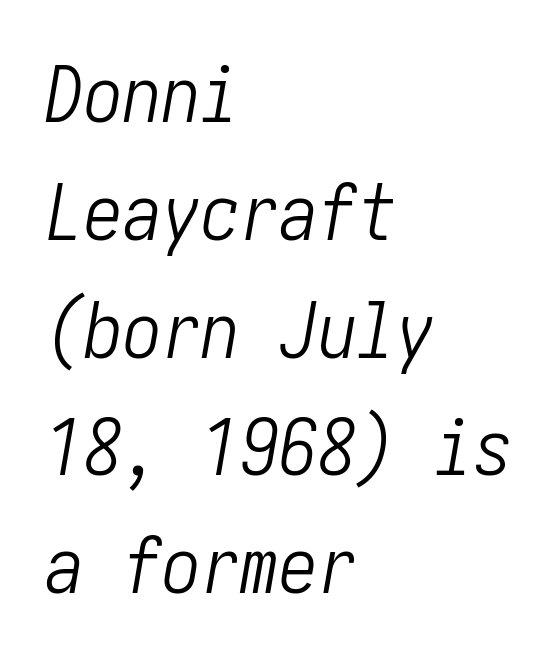
An italicized treatment has been applied to the whole sample. Visually the block forms a straight wall on the left and a jagged coastline on the right. A light-to-regular cut is what we see here. Quick note: interline space is typical. No extra tracking has been applied to these lines. Unmarked baselines from the first word to the last.
